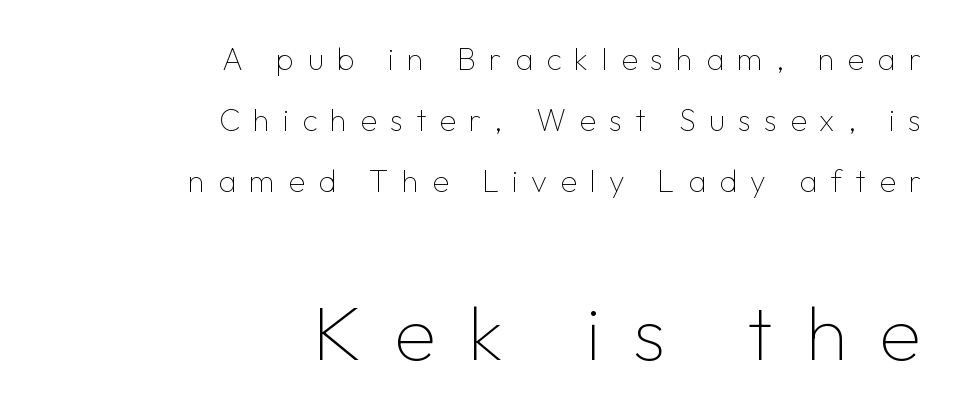
Q: Is the text bold? A: No.
Q: Is the text italic (slanted)? A: No, it is upright.
Q: Is the typeface a serif or a sans-serif typeface? A: Sans-serif.
Q: Is the text underlined? A: No.
Q: How is the paragraph aligned? A: Right-aligned.
Q: Is the spacing between letters normal or unusually wide? A: Unusually wide.
Q: Is the spacing between lines tight, normal or loose? A: Loose.
Q: Which block of text is set in a larger size, the first (top) or the second (bottom)? A: The second (bottom) one.
Q: Width (condensed, normal, or wide)? A: Normal.
Q: Stroke contrast? A: Low.
Q: x-height? A: Medium.
Q: Monospaced? A: No.
